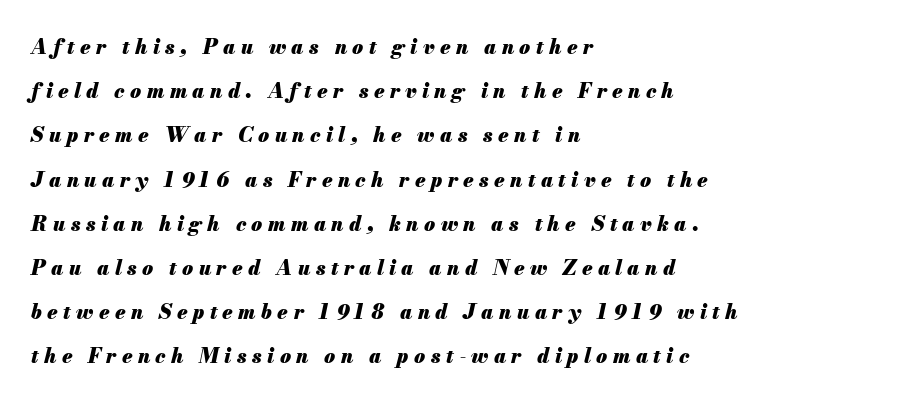
The image shows 20 px bold type, italic (leaning right); set left-aligned, loose line spacing (2.21x), unusually wide letter spacing (+0.27 em), not underlined.
